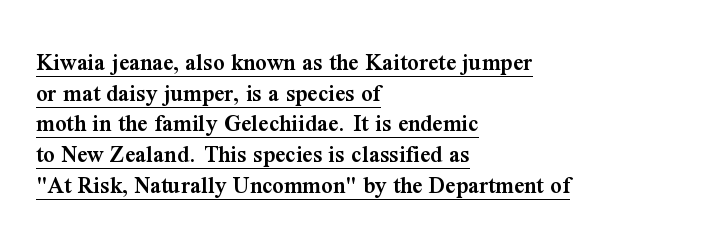
Q: Is the text bold? A: Semi-bold.
Q: Is the text italic (slanted)? A: No, it is upright.
Q: Is the text underlined? A: Yes.
Q: How is the paragraph aligned? A: Left-aligned.
Q: Is the spacing between letters normal or unusually wide? A: Normal.
